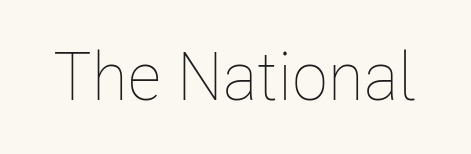
The image shows 67 px thin, condensed type, upright; set normal letter spacing, not underlined; low stroke contrast and a medium x-height.
